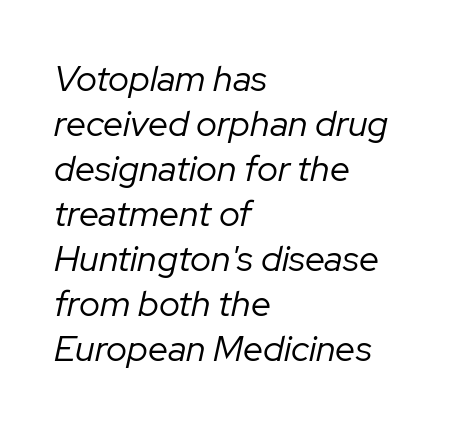
A clean baseline with only descenders dipping below it. The designer left line spacing at the default. Counters stay open thanks to moderate or lighter strokes. If you drew a ruler down the left edge, every line would touch it. Quick note: italic. A typesetter would call this proportional, since set widths differ per character.
